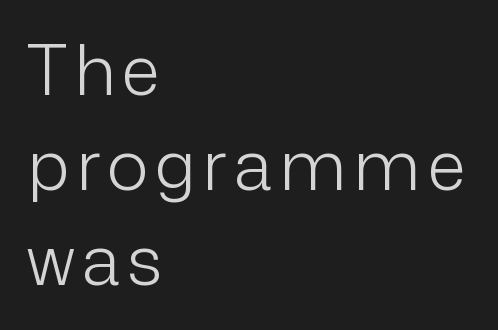
{"serif": "no", "italic": "no", "bold": "no", "weight": "light", "width": "normal", "stroke_contrast": "low", "x_height": "medium", "monospaced": "no", "underline": "no", "align": "left", "line_spacing": "normal", "line_spacing_ratio": 1.36, "glyph_px": 70}
